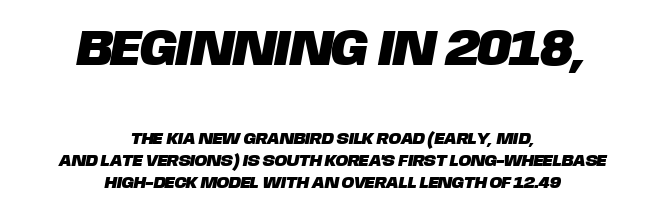
{"serif": "no", "width": "normal", "stroke_contrast": "low", "x_height": "large", "monospaced": "no", "underline": "no", "align": "center", "line_spacing": "normal", "line_spacing_ratio": 1.28, "letter_spacing": "normal", "letter_spacing_em": 0.0, "larger_block": "first", "size_ratio": 3.0, "glyph_px": 51}
